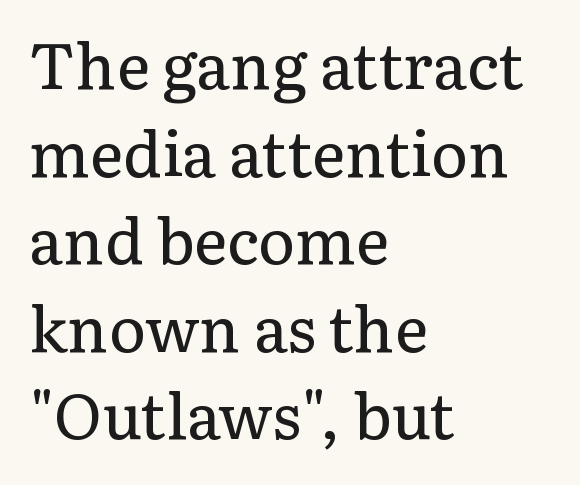
The image shows 63 px regular-weight serif type, upright; set left-aligned, normal line spacing (1.39x), normal letter spacing, not underlined; low stroke contrast and a medium x-height.
